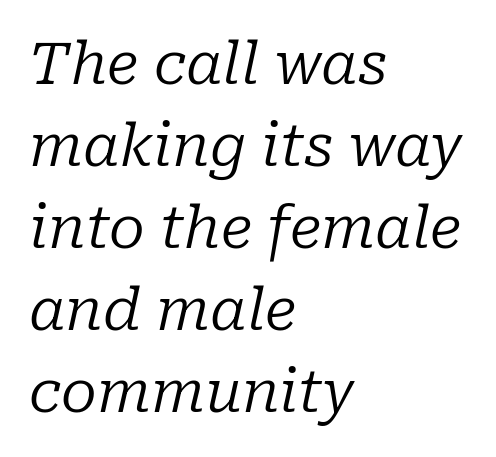
Q: Is the text bold? A: No.
Q: Is the text italic (slanted)? A: Yes, it leans right by about 10 degrees.
Q: Is the typeface a serif or a sans-serif typeface? A: Serif.
Q: Is the text underlined? A: No.
Q: How is the paragraph aligned? A: Left-aligned.
Q: Is the spacing between letters normal or unusually wide? A: Normal.
Q: Is the spacing between lines tight, normal or loose? A: Normal.
Q: Width (condensed, normal, or wide)? A: Normal.
Q: Stroke contrast? A: Low.
Q: x-height? A: Medium.
Q: Monospaced? A: No.
